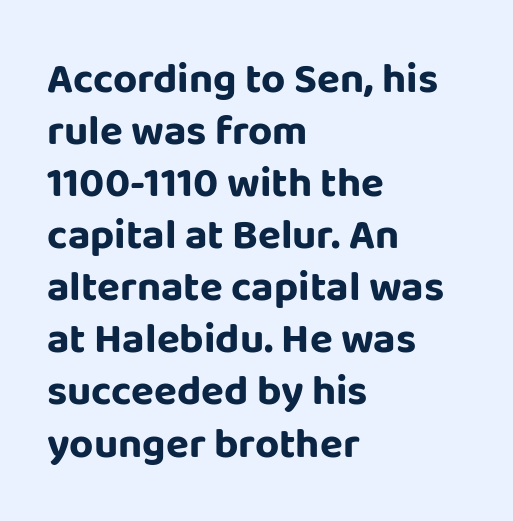
{"serif": "no", "italic": "no", "bold": "yes", "weight": "bold", "width": "normal", "stroke_contrast": "low", "x_height": "large", "monospaced": "no", "underline": "no", "align": "left", "line_spacing_ratio": 1.24, "letter_spacing": "normal", "letter_spacing_em": 0.0, "glyph_px": 42}
